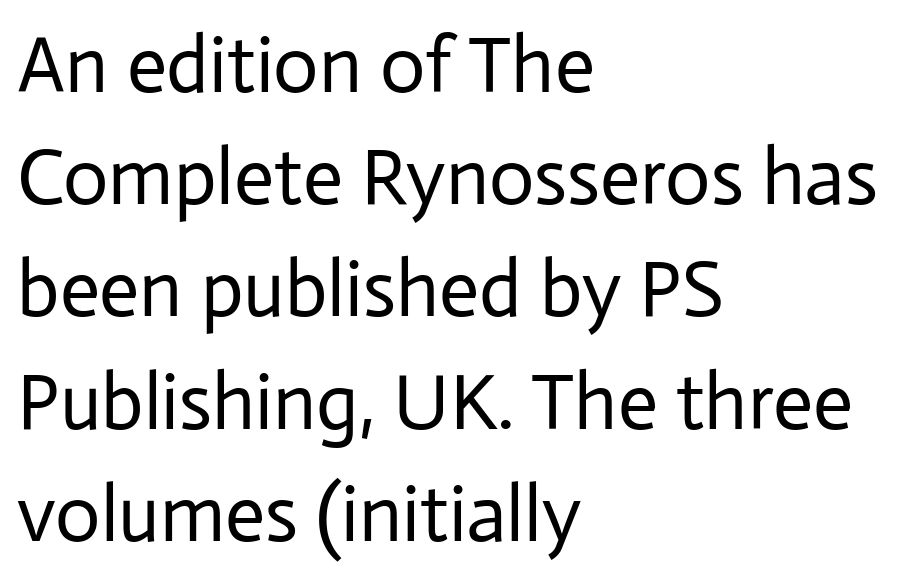
{"serif": "no", "italic": "no", "bold": "no", "weight": "regular", "width": "normal", "stroke_contrast": "low", "x_height": "medium", "monospaced": "no", "underline": "no", "align": "left", "line_spacing": "normal", "line_spacing_ratio": 1.42, "letter_spacing": "normal", "letter_spacing_em": 0.0, "glyph_px": 79}
